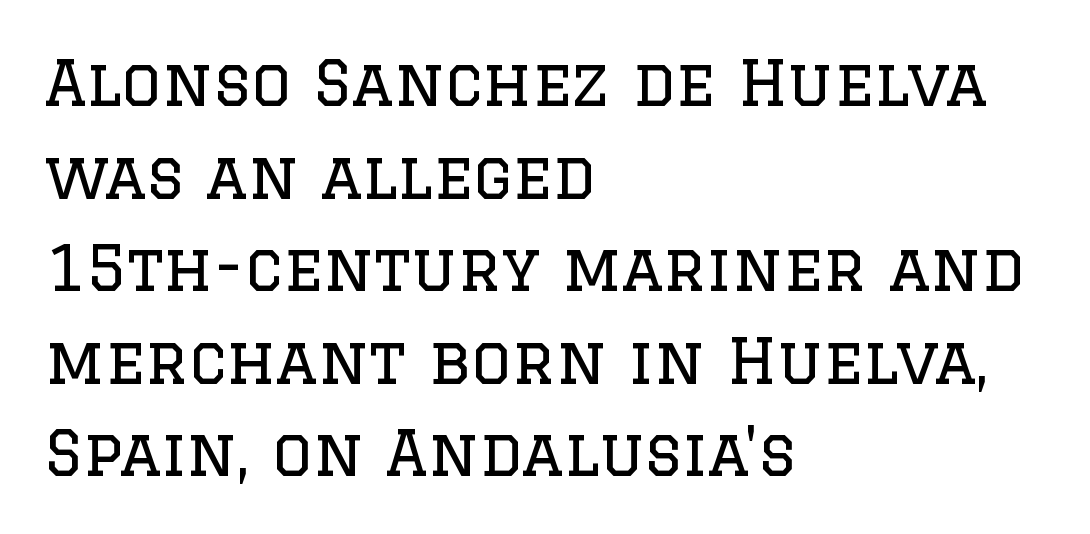
Q: Is the text bold? A: No.
Q: Is the text italic (slanted)? A: No, it is upright.
Q: Is the typeface a serif or a sans-serif typeface? A: Serif.
Q: Is the text underlined? A: No.
Q: How is the paragraph aligned? A: Left-aligned.
Q: Is the spacing between letters normal or unusually wide? A: Normal.
Q: Is the spacing between lines tight, normal or loose? A: Normal.
Q: Width (condensed, normal, or wide)? A: Normal.
Q: Stroke contrast? A: Low.
Q: x-height? A: Large.
Q: Monospaced? A: No.
